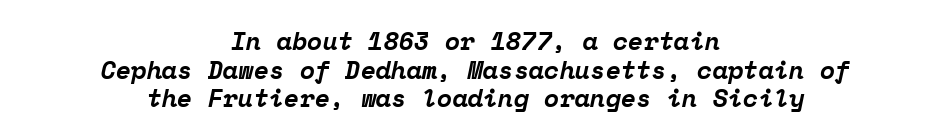
{"italic": "yes", "lean": "right", "slant_degrees": 12, "bold": "yes", "underline": "no", "align": "center", "line_spacing": "tight", "line_spacing_ratio": 1.15, "letter_spacing": "normal", "letter_spacing_em": 0.0, "glyph_px": 25}
